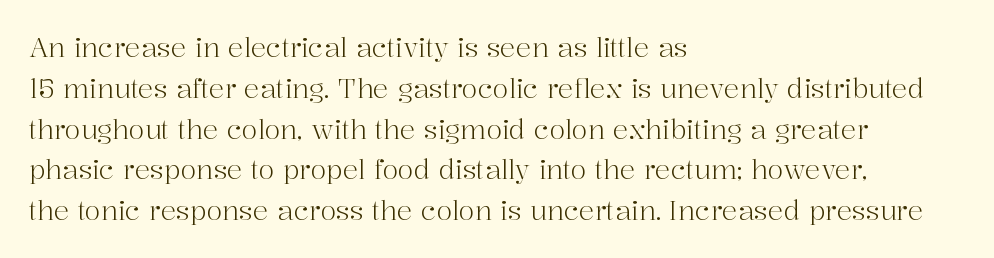
{"italic": "no", "bold": "no", "underline": "no", "align": "left", "line_spacing": "normal", "line_spacing_ratio": 1.57, "letter_spacing": "normal", "letter_spacing_em": 0.0, "glyph_px": 26}
